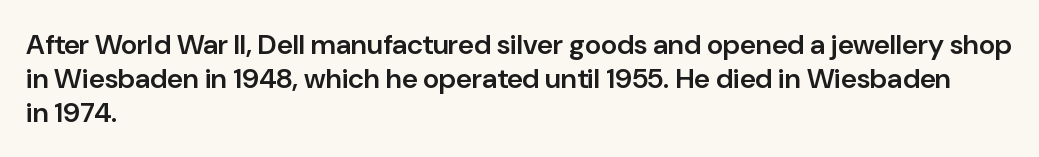
Strokes here are thickened, but only to semibold level. The glyphs in this specimen are sans serif. The rendering uses natural spacing where letterforms have individual widths. A student would call this left alignment; a typographer would say flush left, rag right.
